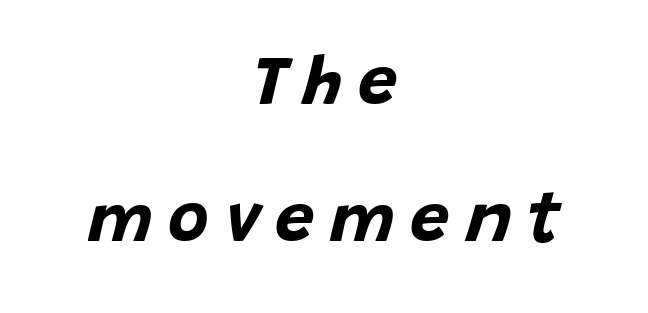
{"italic": "yes", "lean": "right", "slant_degrees": 15, "bold": "yes", "weight": "bold", "width": "normal", "stroke_contrast": "low", "x_height": "large", "monospaced": "no", "underline": "no", "align": "center", "line_spacing": "loose", "line_spacing_ratio": 1.96, "letter_spacing": "wide", "letter_spacing_em": 0.22, "glyph_px": 70}
